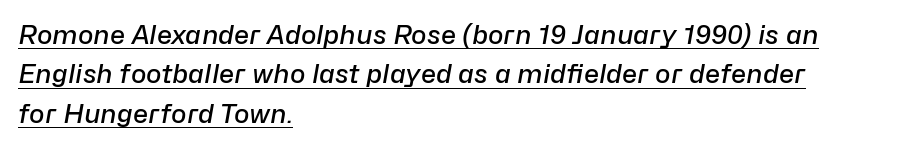
In CSS terms this would be text-align: left. Would a proofreader flag this as italicized? Yes. Tracking here is standard; glyphs follow each other at the usual distance. A continuous stroke trails under the words, as in a hyperlink.
